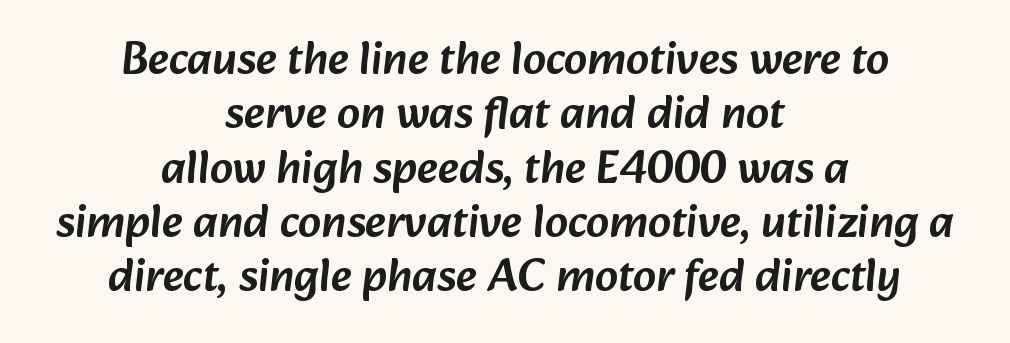
Q: Is the typeface a serif or a sans-serif typeface? A: Sans-serif.
Q: Is the text underlined? A: No.
Q: How is the paragraph aligned? A: Centered.
Q: Is the spacing between letters normal or unusually wide? A: Normal.
Q: Width (condensed, normal, or wide)? A: Normal.
Q: Stroke contrast? A: Low.
Q: x-height? A: Medium.
Q: Monospaced? A: No.
